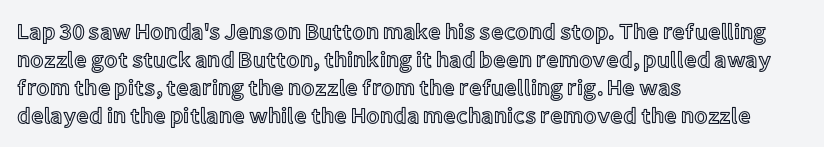
The image shows 22 px text type, upright; set left-aligned, normal line spacing (1.28x), normal letter spacing, not underlined.
